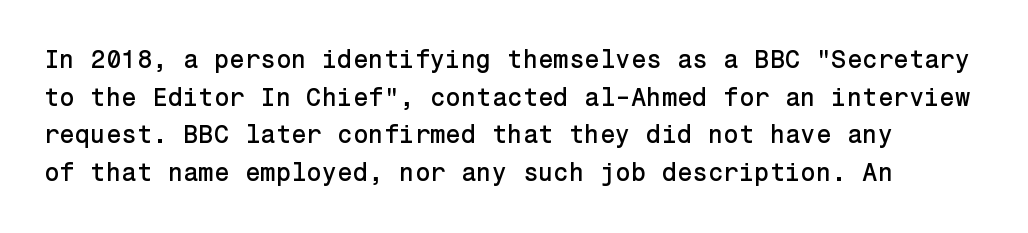
Q: Is the text italic (slanted)? A: No, it is upright.
Q: Is the text underlined? A: No.
Q: Is the spacing between letters normal or unusually wide? A: Normal.
Q: Is the spacing between lines tight, normal or loose? A: Normal.
